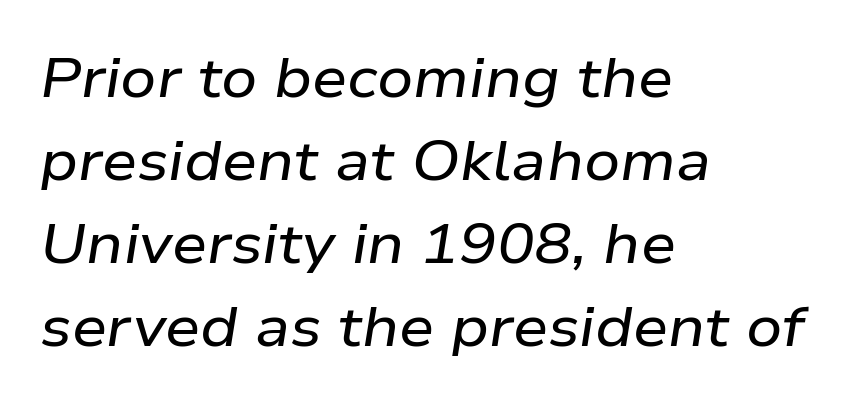
The image shows 56 px wide type, italic (leaning right); set left-aligned, normal line spacing (1.48x), normal letter spacing, not underlined; low stroke contrast and a medium x-height.
